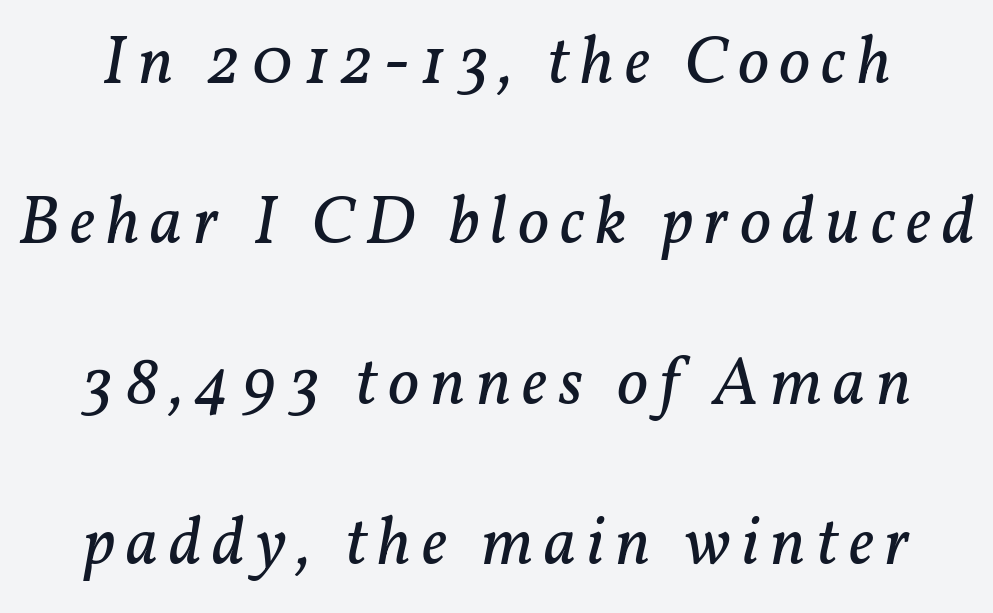
{"serif": "yes", "italic": "yes", "lean": "right", "slant_degrees": 11, "bold": "no", "weight": "regular", "width": "normal", "stroke_contrast": "low", "x_height": "medium", "monospaced": "no", "underline": "no", "line_spacing": "loose", "line_spacing_ratio": 2.36, "glyph_px": 68}
